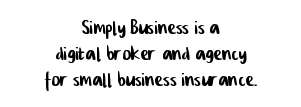
Anything drawn beneath the words? Only blank space. The vertical gap from one line to the next is small. Does extra space separate the letters? No, they use regular spacing. This rendering uses center alignment, leaving both contours irregular but symmetric.
